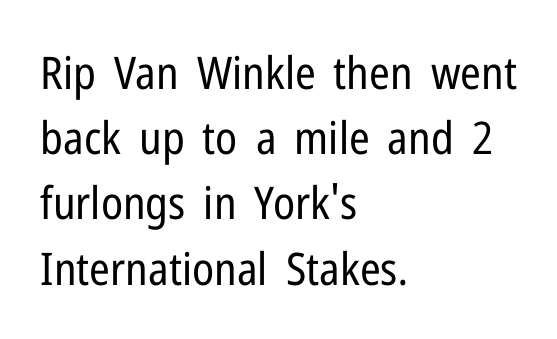
{"serif": "no", "italic": "no", "bold": "no", "weight": "regular", "width": "condensed", "stroke_contrast": "low", "x_height": "medium", "monospaced": "no", "underline": "no", "align": "left", "line_spacing": "normal", "line_spacing_ratio": 1.45, "letter_spacing": "normal", "letter_spacing_em": 0.0, "glyph_px": 45}
